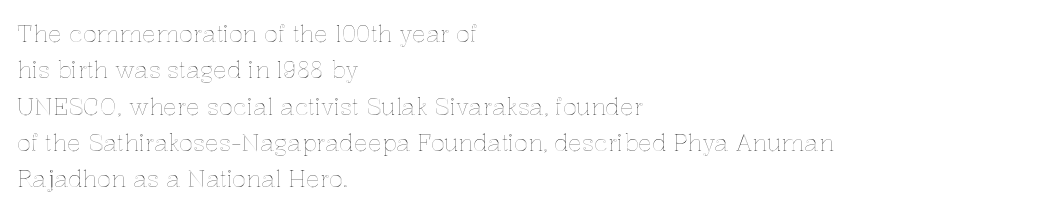
Style check: upright. Honestly, the letter spacing is just normal — you wouldn't notice it. Short and long lines alike share a common starting point at left. Any mark beneath the type? The region is blank. Interline gaps are of average width in this sample.
